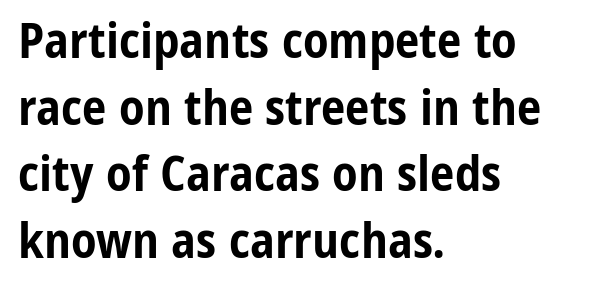
The image shows 49 px bold, condensed sans-serif type, upright; set left-aligned, normal line spacing (1.36x), normal letter spacing, not underlined; low stroke contrast and a medium x-height.
